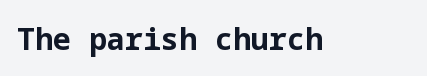
Q: Is the text bold? A: Yes.
Q: Is the text italic (slanted)? A: No, it is upright.
Q: Is the typeface a serif or a sans-serif typeface? A: Sans-serif.
Q: Is the text underlined? A: No.
Q: Is the spacing between letters normal or unusually wide? A: Normal.
Q: Width (condensed, normal, or wide)? A: Normal.
Q: Stroke contrast? A: Low.
Q: x-height? A: Medium.
